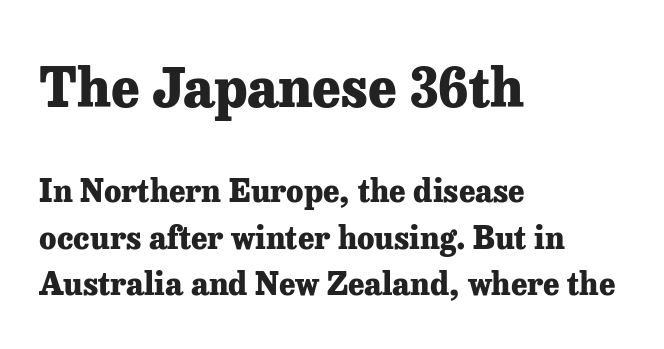
{"serif": "yes", "italic": "no", "bold": "yes", "weight": "heavy", "width": "normal", "stroke_contrast": "low", "x_height": "medium", "monospaced": "no", "underline": "no", "align": "left", "line_spacing": "normal", "line_spacing_ratio": 1.5, "letter_spacing": "normal", "letter_spacing_em": 0.0, "larger_block": "first", "size_ratio": 1.74, "glyph_px": 54}
